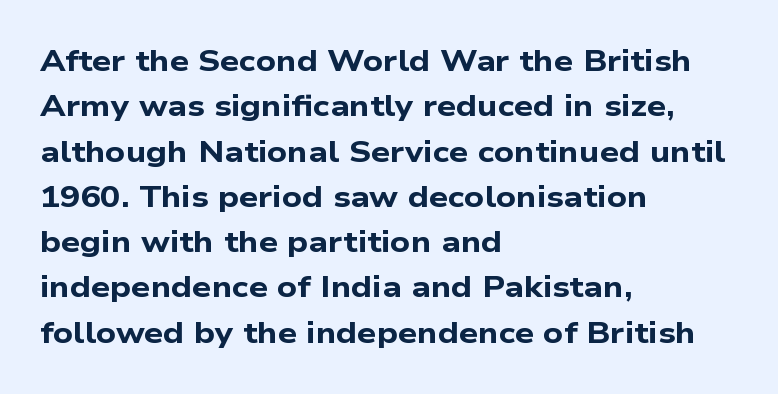
Nope, no serifs anywhere on these letters. Clear beneath every line of the passage. Visually the block forms a straight wall on the left and a jagged coastline on the right. The letters advance in unequal steps, a hallmark of proportional type.
